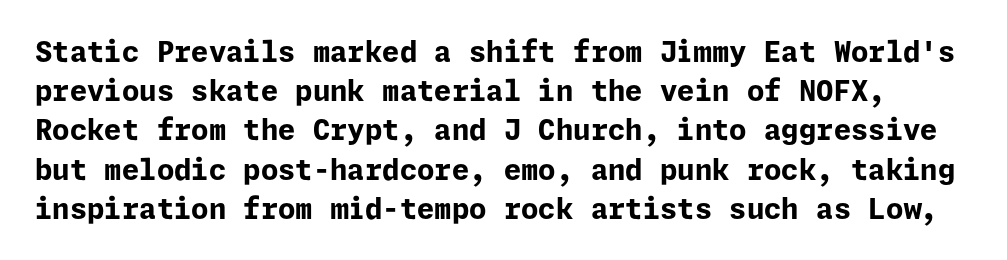
Q: Is the text bold? A: Yes.
Q: Is the text italic (slanted)? A: No, it is upright.
Q: Is the typeface a serif or a sans-serif typeface? A: Sans-serif.
Q: Is the text underlined? A: No.
Q: Is the spacing between letters normal or unusually wide? A: Normal.
Q: Is the spacing between lines tight, normal or loose? A: Normal.
Q: Width (condensed, normal, or wide)? A: Normal.
Q: Stroke contrast? A: Low.
Q: x-height? A: Medium.
